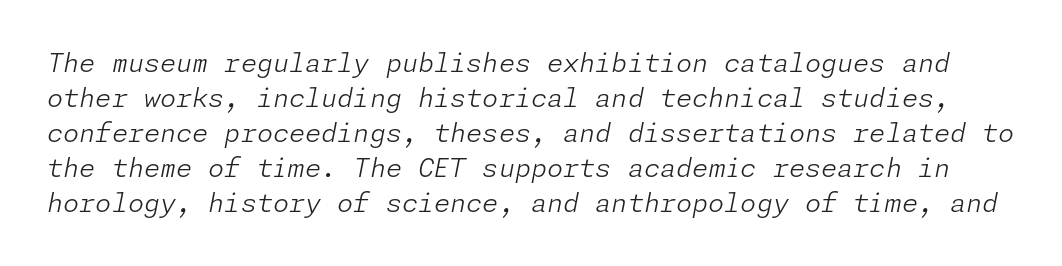
Q: Is the text bold? A: No.
Q: Is the text italic (slanted)? A: Yes, it leans right by about 11 degrees.
Q: Is the text underlined? A: No.
Q: Is the spacing between letters normal or unusually wide? A: Normal.
Q: Is the spacing between lines tight, normal or loose? A: Normal.
